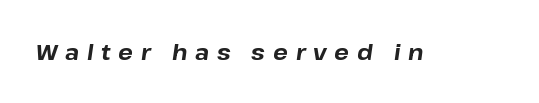
In terms of weight, the rendering is a true, heavy bold. The space directly below the letters is spotless. Observe the lean: these are italic letterforms. Tracking value appears strongly positive — letters spread wide.
